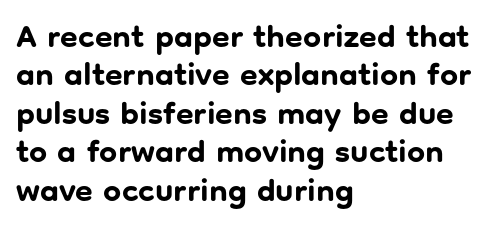
Each word holds together tightly as a unit, with standard inter-letter gaps. Strong, thick strokes mark this as bold type. The text was rendered using a sans face with plain stroke endings. Anything drawn beneath the words? Only blank space. Quick note: not italic, upright.
